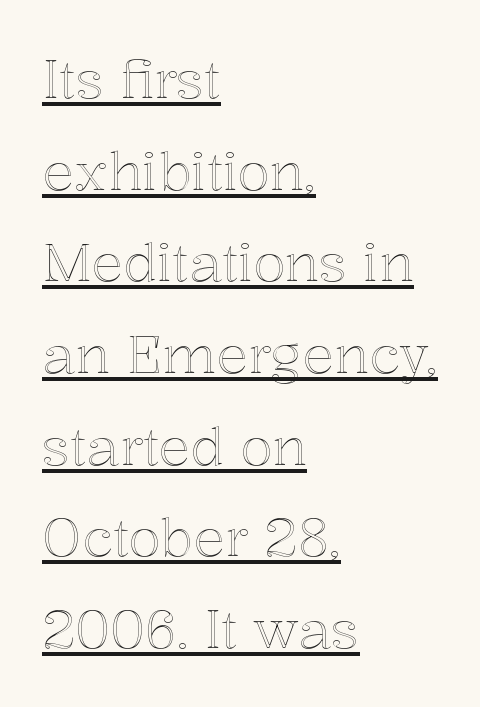
Q: Is the text italic (slanted)? A: No, it is upright.
Q: Is the text underlined? A: Yes.
Q: How is the paragraph aligned? A: Left-aligned.
Q: Is the spacing between letters normal or unusually wide? A: Normal.
Q: Width (condensed, normal, or wide)? A: Normal.
Q: x-height? A: Medium.
Q: Monospaced? A: No.
